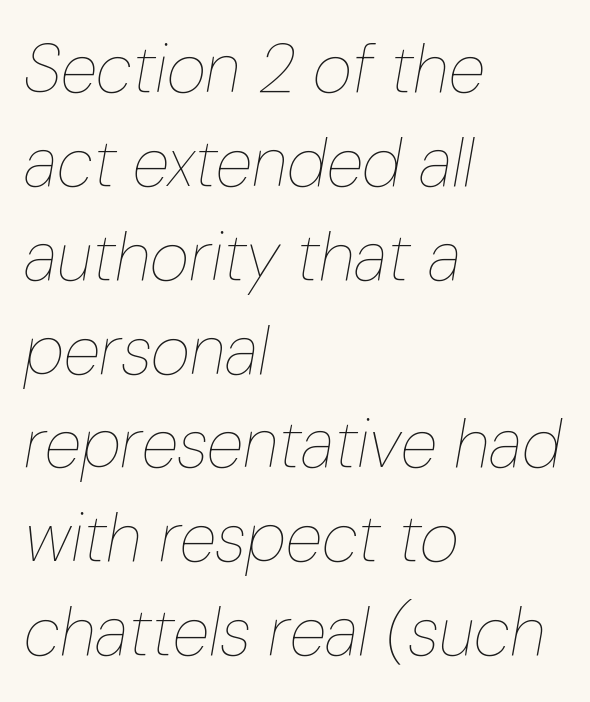
The image shows 68 px thin, condensed type, italic (leaning right); set left-aligned, normal line spacing (1.38x), normal letter spacing, not underlined; low stroke contrast and a medium x-height.
